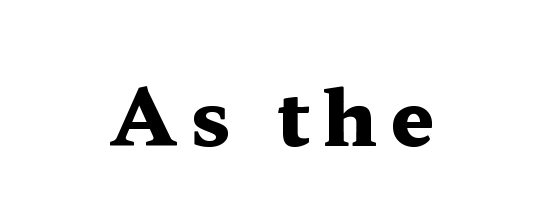
Q: Is the text bold? A: Yes.
Q: Is the text italic (slanted)? A: No, it is upright.
Q: Is the typeface a serif or a sans-serif typeface? A: Serif.
Q: Is the text underlined? A: No.
Q: How is the paragraph aligned? A: Centered.
Q: Width (condensed, normal, or wide)? A: Wide.
Q: Stroke contrast? A: Medium.
Q: x-height? A: Medium.
Q: Monospaced? A: No.
